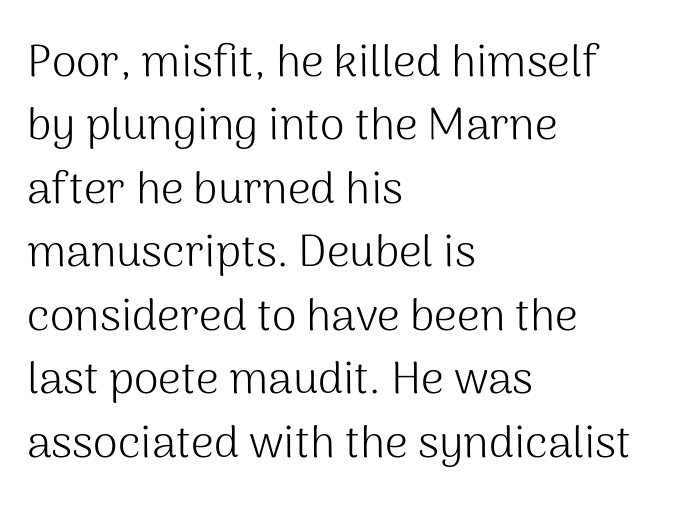
If you drew a ruler down the left edge, every line would touch it. Vertical stems look standard width or narrower in stroke. Spacing verdict: proportional, widths tailored to each character. Rendered with straight, roman letterforms. Regular leading.
